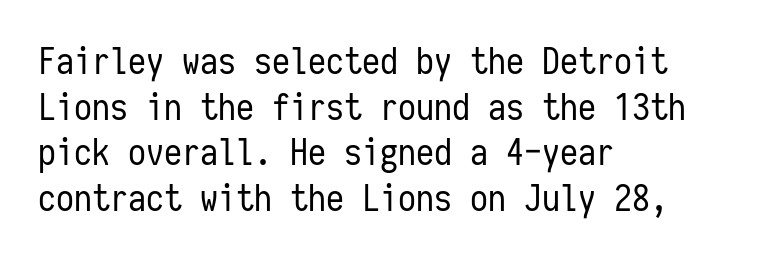
The image shows 36 px regular-weight, condensed sans-serif type, upright, monospaced; set left-aligned, normal line spacing (1.27x), normal letter spacing, not underlined; low stroke contrast and a medium x-height.
